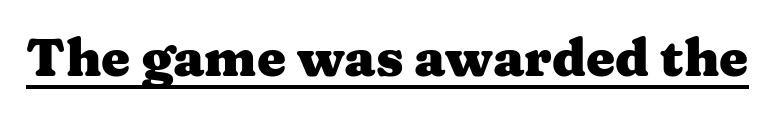
The image shows 52 px heavy, wide serif type, upright; set normal letter spacing, underlined; medium stroke contrast and a medium x-height.
